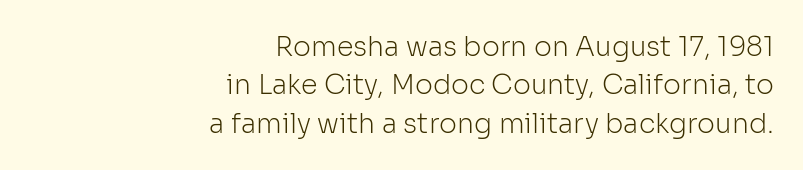
The image shows 27 px text type, upright; set right-aligned, normal line spacing (1.42x), normal letter spacing, not underlined.
